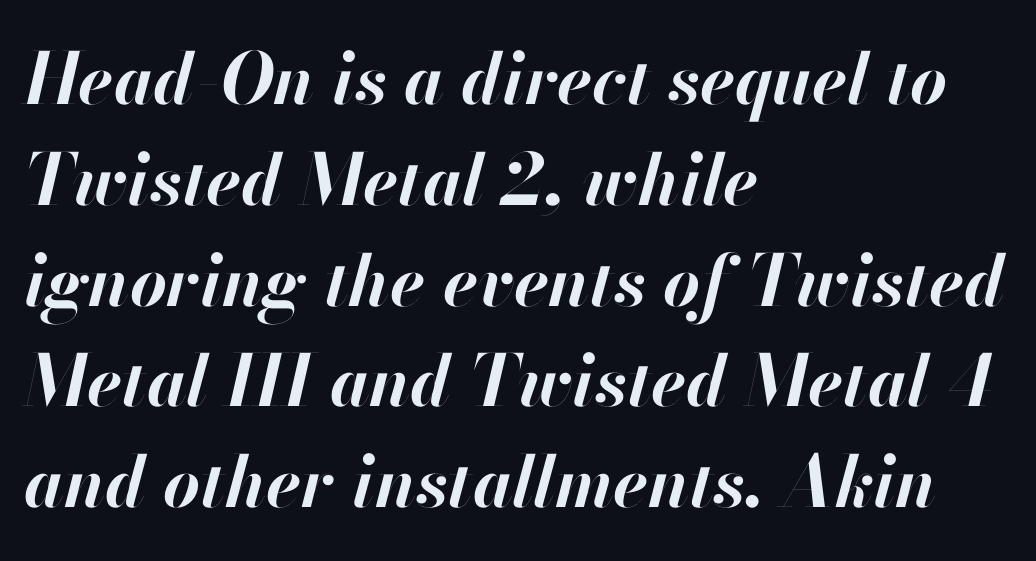
{"italic": "yes", "lean": "right", "slant_degrees": 13, "bold": "yes", "weight": "bold", "width": "normal", "stroke_contrast": "high", "x_height": "small", "monospaced": "no", "underline": "no", "align": "left", "line_spacing": "normal", "line_spacing_ratio": 1.42, "letter_spacing": "normal", "letter_spacing_em": 0.0, "glyph_px": 71}
